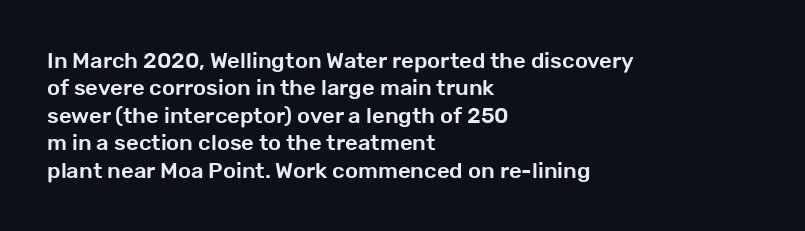
{"italic": "no", "underline": "no", "align": "left", "line_spacing": "normal", "line_spacing_ratio": 1.25, "letter_spacing": "normal", "letter_spacing_em": 0.0, "glyph_px": 22}
